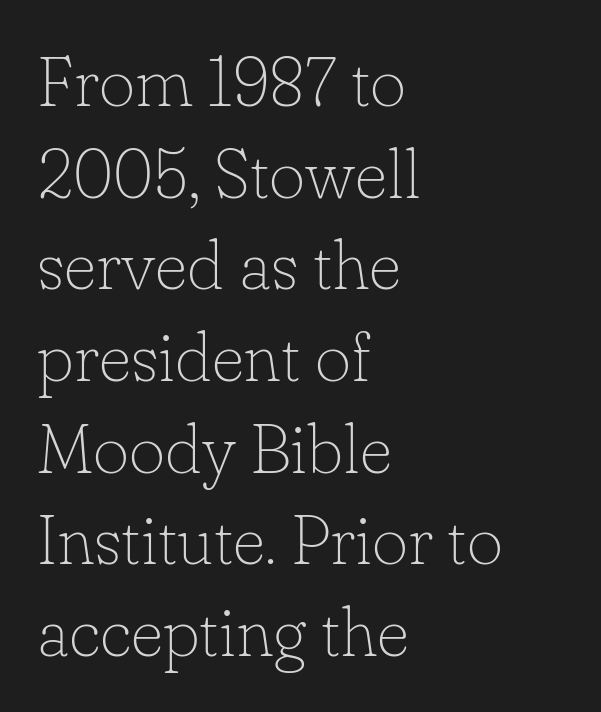
{"serif": "yes", "italic": "no", "bold": "no", "weight": "thin", "width": "normal", "stroke_contrast": "low", "x_height": "small", "monospaced": "no", "underline": "no", "align": "left", "line_spacing": "normal", "line_spacing_ratio": 1.31, "letter_spacing": "normal", "letter_spacing_em": 0.0, "glyph_px": 70}
